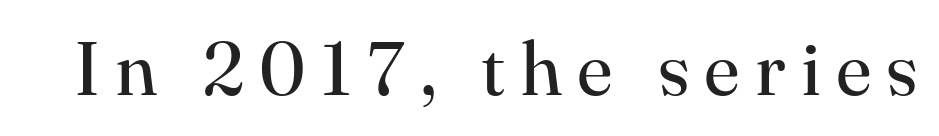
This sample has the flowing, uneven cadence of proportional lettering. Posture: straight, roman, zero tilt. These lines have a slow, spaced-out rhythm from letter to letter. A serif font was chosen for this passage. Plain, unruled lines of type.
